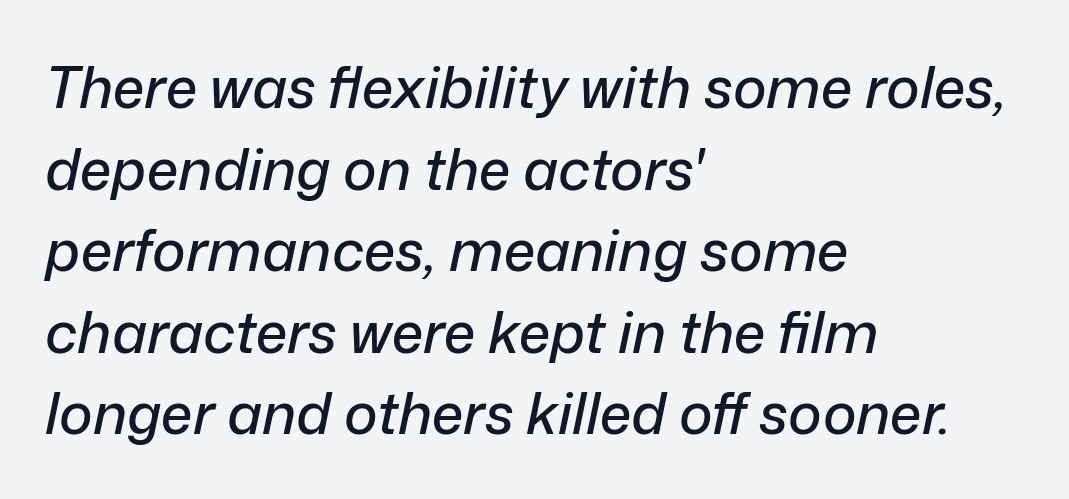
The image shows 57 px text type, italic (leaning right); set left-aligned, normal line spacing (1.43x), normal letter spacing, not underlined; low stroke contrast and a medium x-height.
